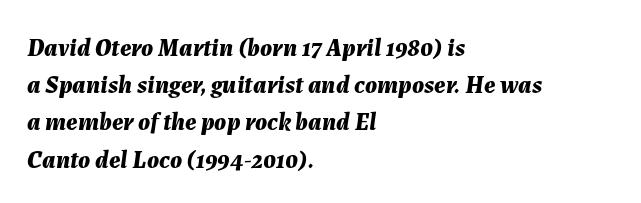
The image shows 25 px bold type, italic (leaning right); set left-aligned, normal line spacing (1.49x), normal letter spacing, not underlined.
